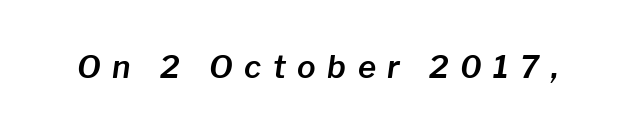
Posture: slanted. Words appear elongated and porous because spacing is wide. The letters advance in unequal steps, a hallmark of proportional type. Any mark beneath the type? The region is blank.
